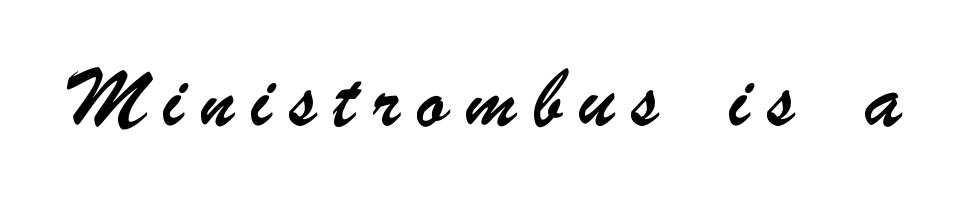
Q: Is the typeface a serif or a sans-serif typeface? A: Sans-serif.
Q: Is the text underlined? A: No.
Q: Is the spacing between letters normal or unusually wide? A: Unusually wide.
Q: Width (condensed, normal, or wide)? A: Condensed.
Q: Stroke contrast? A: Low.
Q: x-height? A: Small.
Q: Monospaced? A: No.
